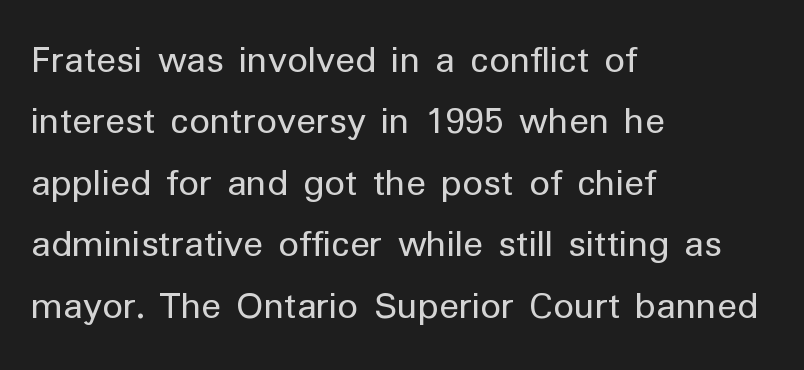
Here the designer chose a conventional face with non-uniform glyph widths. Nope, no serifs anywhere on these letters. The string is rendered with underlining switched off. The letters look calm and open, with moderate or lighter stems.
